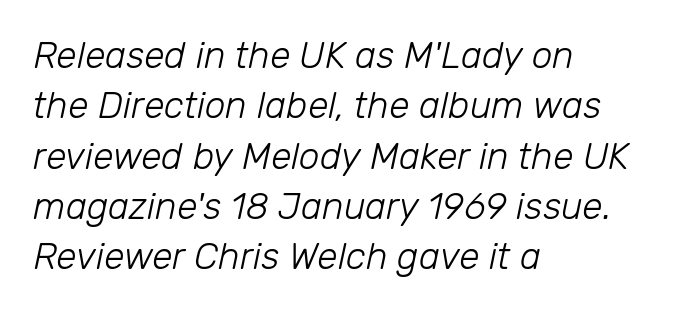
The image shows 37 px light type, italic (leaning right); set left-aligned, normal line spacing (1.36x), normal letter spacing, not underlined; low stroke contrast and a medium x-height.
